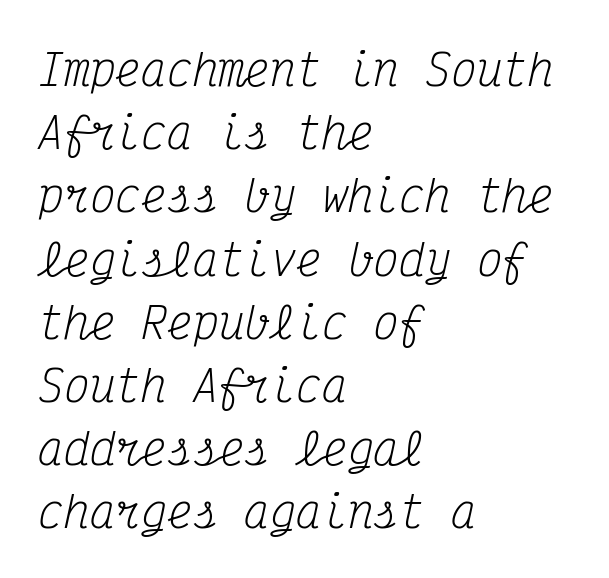
Q: Is the text bold? A: No.
Q: Is the text italic (slanted)? A: Yes, it leans right by about 12 degrees.
Q: Is the typeface a serif or a sans-serif typeface? A: Serif.
Q: Is the text underlined? A: No.
Q: How is the paragraph aligned? A: Left-aligned.
Q: Is the spacing between letters normal or unusually wide? A: Normal.
Q: Is the spacing between lines tight, normal or loose? A: Normal.
Q: Width (condensed, normal, or wide)? A: Condensed.
Q: Stroke contrast? A: Medium.
Q: x-height? A: Medium.
Q: Monospaced? A: Yes.
